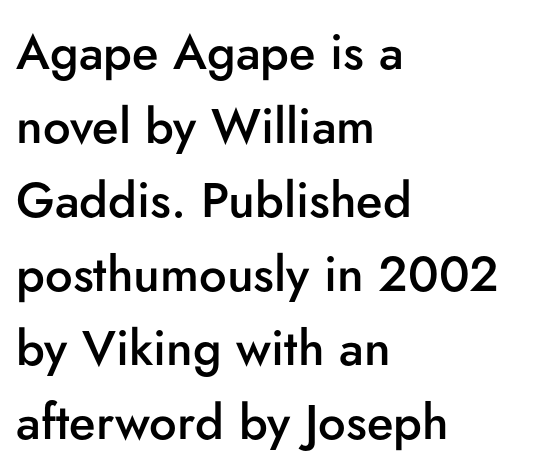
In terms of letterform style, serifs are entirely absent. One glance says typical: line gaps are just what's usual. Left-aligned paragraph, ragged on the right. Plain, unruled lines of type. When letters stand straight like this, we call the style roman or upright. The passage shown is semibold, sitting just below true bold.
